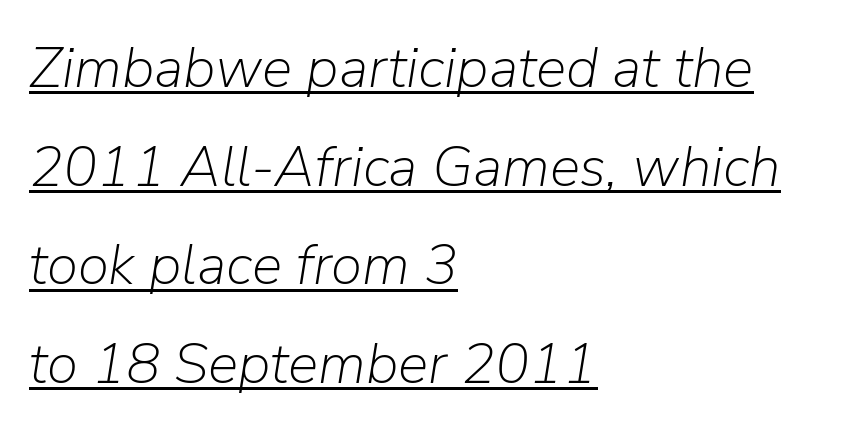
The image shows 57 px light type, italic (leaning right); set left-aligned, line spacing 1.73x, normal letter spacing, underlined; low stroke contrast and a medium x-height.
